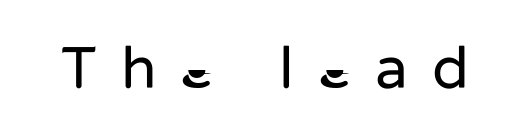
Q: Is the text bold? A: No.
Q: Is the text italic (slanted)? A: No, it is upright.
Q: Is the typeface a serif or a sans-serif typeface? A: Sans-serif.
Q: Is the text underlined? A: No.
Q: Is the spacing between letters normal or unusually wide? A: Unusually wide.
Q: Width (condensed, normal, or wide)? A: Normal.
Q: Stroke contrast? A: Low.
Q: x-height? A: Medium.
Q: Monospaced? A: No.
